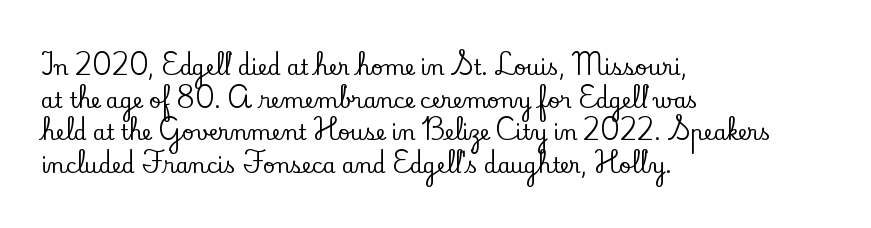
The line-height multiplier appears to be the usual default. Posture: straight, roman, zero tilt. This sample uses plain, unmodified letter spacing. No word sits above an underline.
